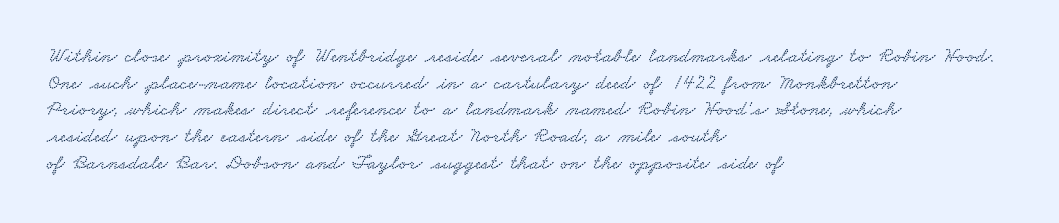
The image shows 21 px text type; set left-aligned, normal line spacing (1.27x), normal letter spacing, not underlined.
